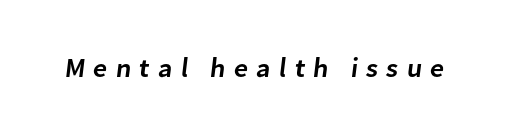
{"bold": "semi", "underline": "no", "letter_spacing": "wide", "letter_spacing_em": 0.3, "glyph_px": 27}
